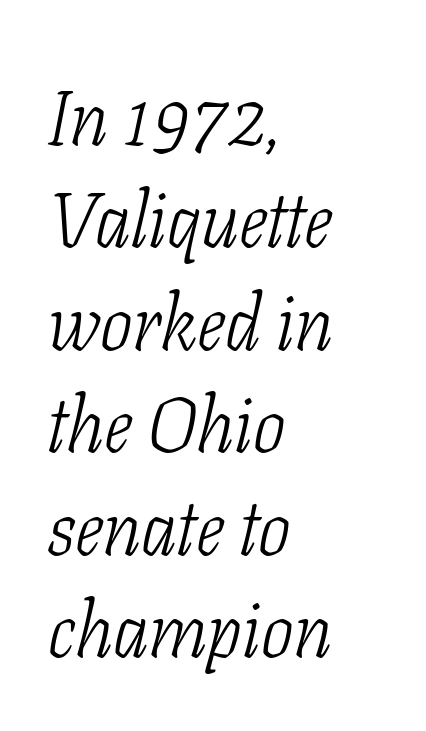
Q: Is the text bold? A: No.
Q: Is the text italic (slanted)? A: Yes, it leans right by about 11 degrees.
Q: Is the typeface a serif or a sans-serif typeface? A: Serif.
Q: Is the text underlined? A: No.
Q: How is the paragraph aligned? A: Left-aligned.
Q: Is the spacing between letters normal or unusually wide? A: Normal.
Q: Is the spacing between lines tight, normal or loose? A: Normal.
Q: Width (condensed, normal, or wide)? A: Condensed.
Q: Stroke contrast? A: Low.
Q: x-height? A: Medium.
Q: Monospaced? A: No.
